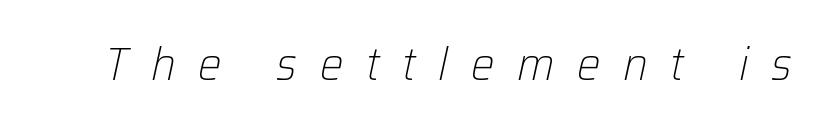
{"italic": "yes", "lean": "right", "slant_degrees": 12, "bold": "no", "weight": "light", "width": "normal", "stroke_contrast": "low", "x_height": "medium", "monospaced": "no", "underline": "no", "letter_spacing": "wide", "letter_spacing_em": 0.48, "glyph_px": 47}
